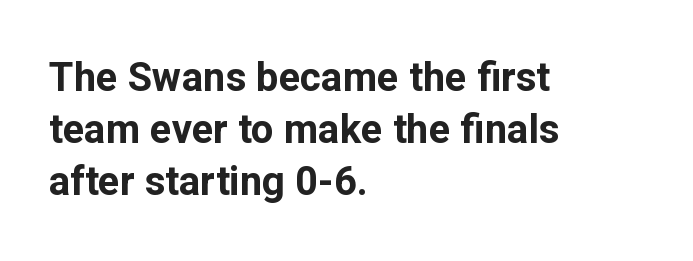
Q: Is the text bold? A: Yes.
Q: Is the text italic (slanted)? A: No, it is upright.
Q: Is the typeface a serif or a sans-serif typeface? A: Sans-serif.
Q: Is the text underlined? A: No.
Q: How is the paragraph aligned? A: Left-aligned.
Q: Is the spacing between letters normal or unusually wide? A: Normal.
Q: Is the spacing between lines tight, normal or loose? A: Normal.
Q: Width (condensed, normal, or wide)? A: Normal.
Q: Stroke contrast? A: Low.
Q: x-height? A: Medium.
Q: Monospaced? A: No.
